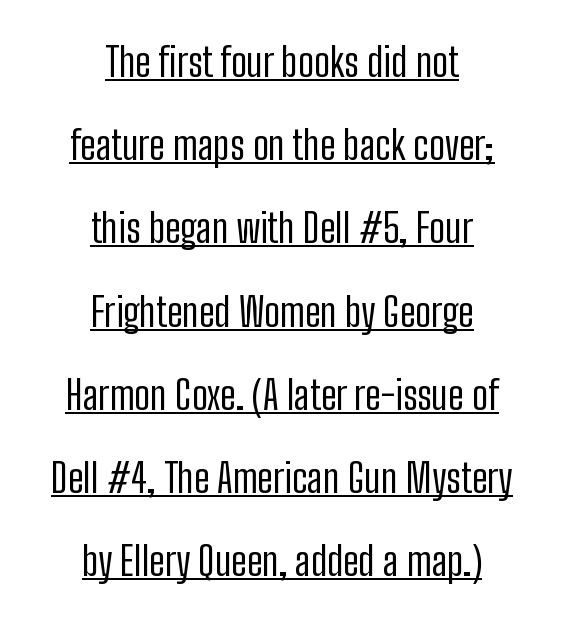
{"serif": "no", "italic": "no", "bold": "no", "weight": "regular", "width": "condensed", "stroke_contrast": "low", "x_height": "medium", "monospaced": "no", "underline": "yes", "align": "center", "line_spacing": "loose", "line_spacing_ratio": 2.08, "letter_spacing": "normal", "letter_spacing_em": 0.0, "glyph_px": 40}
